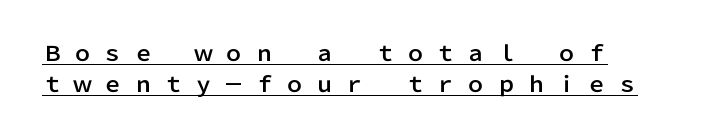
Honestly, the letter spacing is so wide it's the main thing you notice. What's the leading like? Ordinary, nothing unusual. Posture: straight, roman, zero tilt. Every word sits above its own underline.
